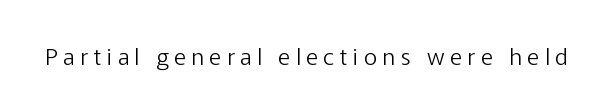
{"italic": "no", "bold": "no", "underline": "no", "letter_spacing": "wide", "letter_spacing_em": 0.24, "glyph_px": 23}
